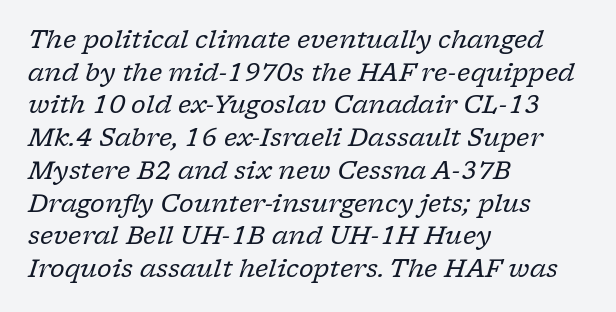
{"italic": "yes", "lean": "right", "slant_degrees": 17, "bold": "no", "underline": "no", "align": "left", "line_spacing": "normal", "line_spacing_ratio": 1.31, "letter_spacing": "normal", "letter_spacing_em": 0.0, "glyph_px": 25}
